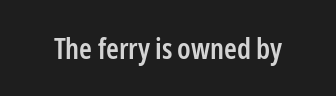
The image shows 29 px semibold, condensed sans-serif type, upright; set normal letter spacing, not underlined; low stroke contrast and a medium x-height.
